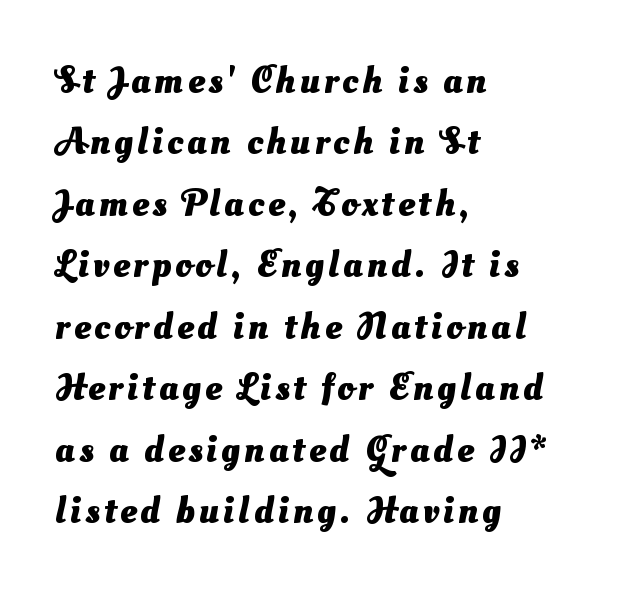
{"serif": "no", "bold": "yes", "weight": "heavy", "width": "normal", "stroke_contrast": "medium", "x_height": "small", "monospaced": "no", "underline": "no", "align": "left", "line_spacing": "normal", "line_spacing_ratio": 1.66, "glyph_px": 37}
